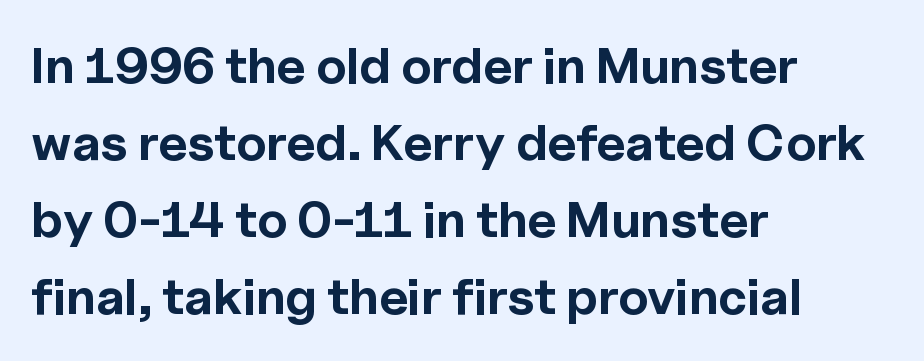
These lines are rendered in a variable-pitch font. Does extra space separate the letters? No, they use regular spacing. In CSS terms this would be text-align: left. Descender tails drop into unmarked territory. These lines were composed using upright roman letters. Each glyph is drawn with heavy, bold strokes.
